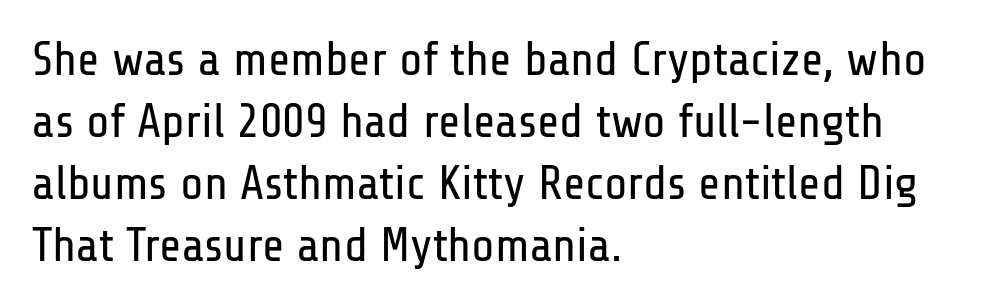
{"serif": "no", "italic": "no", "bold": "no", "weight": "regular", "width": "condensed", "stroke_contrast": "low", "x_height": "medium", "monospaced": "no", "underline": "no", "align": "left", "line_spacing": "normal", "line_spacing_ratio": 1.29, "letter_spacing": "normal", "letter_spacing_em": 0.0, "glyph_px": 48}
